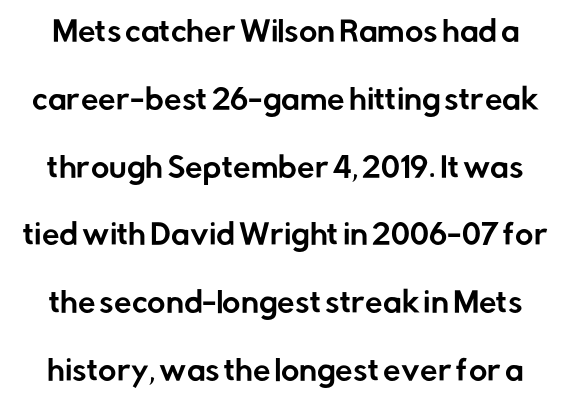
Q: Is the text italic (slanted)? A: No, it is upright.
Q: Is the typeface a serif or a sans-serif typeface? A: Sans-serif.
Q: Is the text underlined? A: No.
Q: Is the spacing between letters normal or unusually wide? A: Normal.
Q: Is the spacing between lines tight, normal or loose? A: Loose.
Q: Width (condensed, normal, or wide)? A: Normal.
Q: Stroke contrast? A: Low.
Q: x-height? A: Medium.
Q: Monospaced? A: No.
